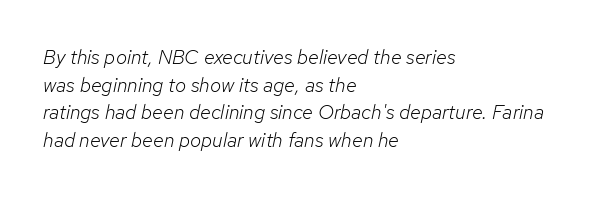
Q: Is the text bold? A: No.
Q: Is the text italic (slanted)? A: Yes, it leans right by about 12 degrees.
Q: Is the text underlined? A: No.
Q: How is the paragraph aligned? A: Left-aligned.
Q: Is the spacing between letters normal or unusually wide? A: Normal.
Q: Is the spacing between lines tight, normal or loose? A: Normal.
